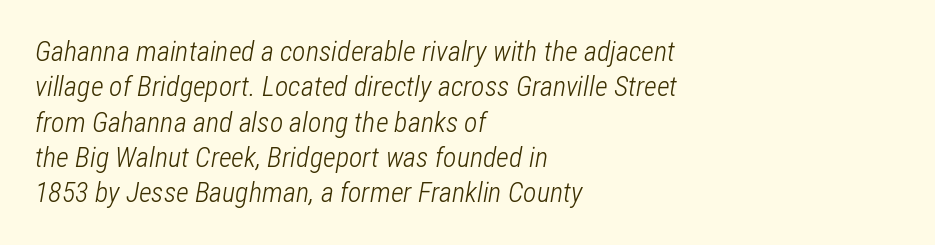
Q: Is the text bold? A: No.
Q: Is the text italic (slanted)? A: Yes, it leans right by about 12 degrees.
Q: Is the text underlined? A: No.
Q: How is the paragraph aligned? A: Left-aligned.
Q: Is the spacing between letters normal or unusually wide? A: Normal.
Q: Is the spacing between lines tight, normal or loose? A: Normal.
Q: Width (condensed, normal, or wide)? A: Condensed.
Q: Stroke contrast? A: Low.
Q: x-height? A: Medium.
Q: Monospaced? A: No.
